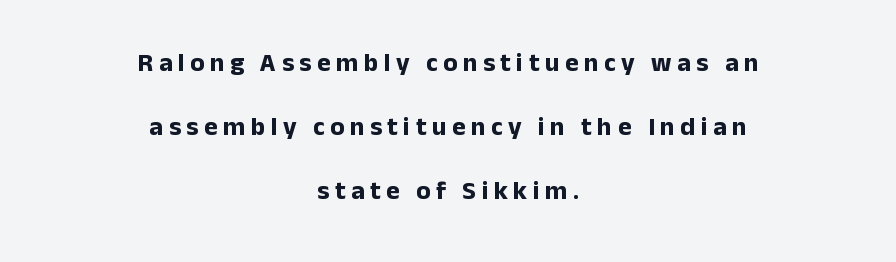
Summary of weight: heavy, a full bold. Every row of glyphs is offset so its center matches the block's center. This sample uses expanded letter spacing, leaving extra air between glyphs. When letters stand straight like this, we call the style roman or upright. The passage shown is not underscored anywhere.
